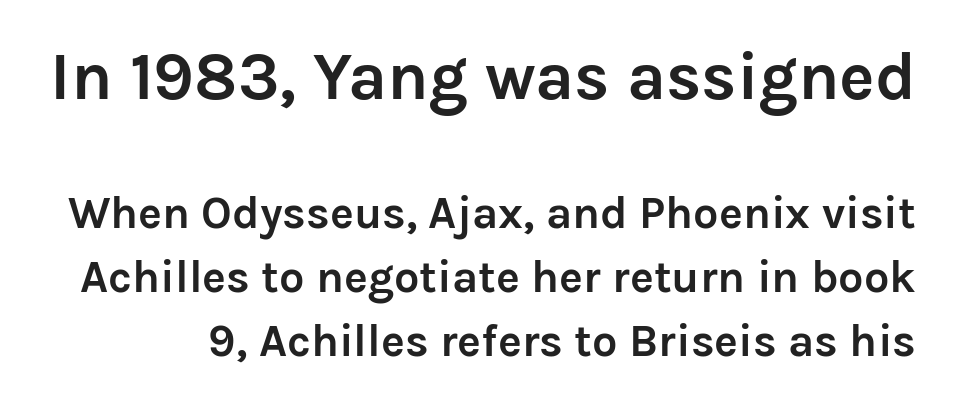
The image shows 67 px semibold sans-serif type, upright; set normal line spacing (1.42x), normal letter spacing, not underlined; the first (top) block is 1.49x larger; low stroke contrast and a medium x-height.
